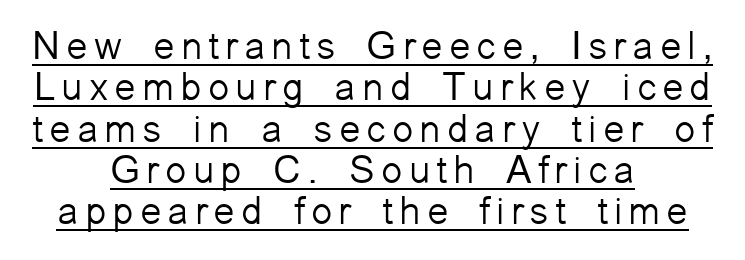
{"serif": "no", "italic": "no", "bold": "no", "weight": "light", "width": "normal", "stroke_contrast": "low", "x_height": "medium", "monospaced": "no", "underline": "yes", "align": "center", "line_spacing": "tight", "line_spacing_ratio": 1.06, "glyph_px": 39}
